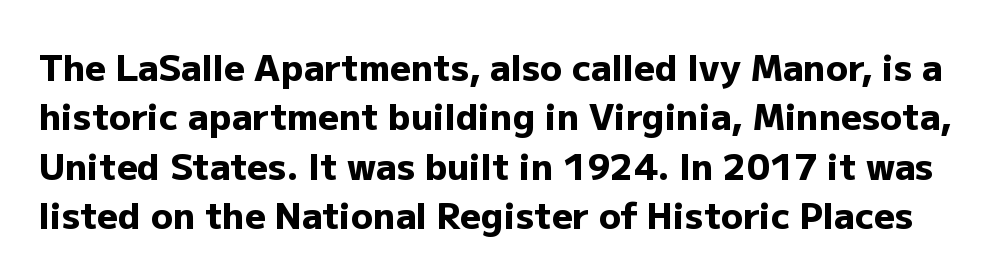
Rule under the text: the space is simply empty. The letters advance in unequal steps, a hallmark of proportional type. The typesetting leans heavy: a genuine bold. A roman cut, with each character standing at attention. This rendering leaves character spacing at its baseline value. Whoever set this chose a conventional vertical rhythm.
